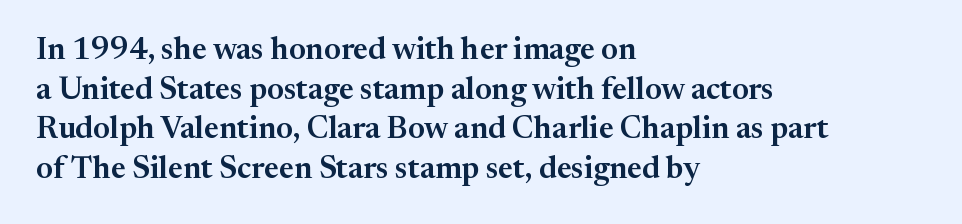
Q: Is the text italic (slanted)? A: No, it is upright.
Q: Is the typeface a serif or a sans-serif typeface? A: Serif.
Q: Is the text underlined? A: No.
Q: How is the paragraph aligned? A: Left-aligned.
Q: Is the spacing between letters normal or unusually wide? A: Normal.
Q: Is the spacing between lines tight, normal or loose? A: Normal.
Q: Width (condensed, normal, or wide)? A: Normal.
Q: Stroke contrast? A: Medium.
Q: x-height? A: Medium.
Q: Monospaced? A: No.
